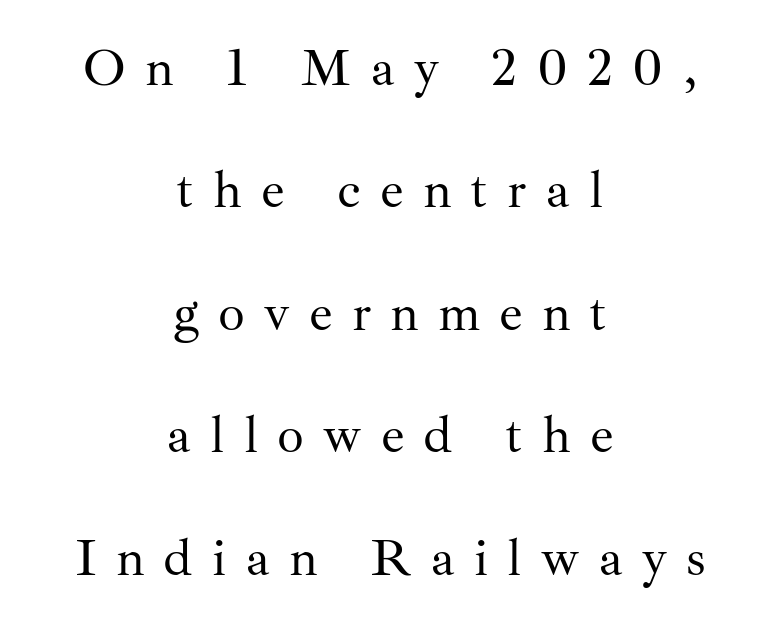
These glyphs show unthickened strokes, regular width or finer. The tracking reads as deliberately expanded to a designer's eye. In terms of letterform style, serifs are clearly present. Bare-footed words on every line. The vertical gap from one line to the next is large. Nope, not italic — everything's standing straight.
